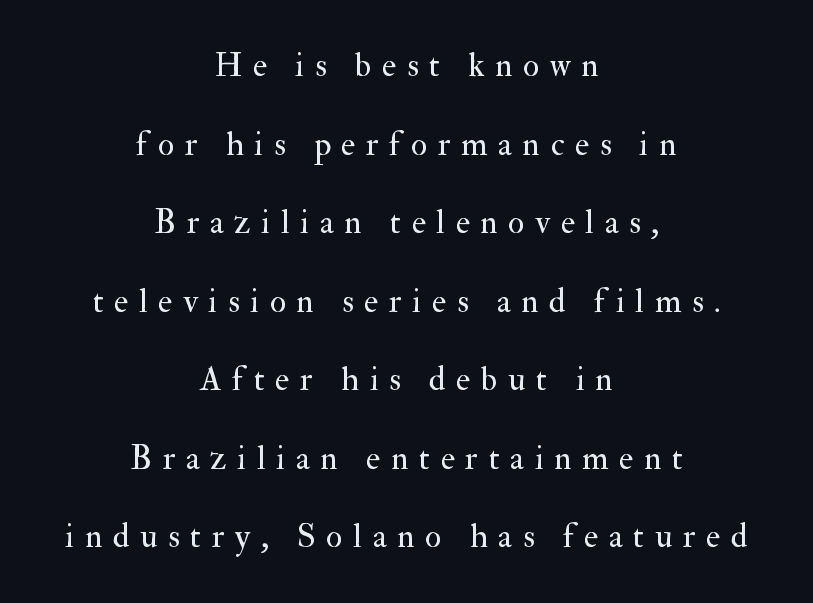
When letters stand straight like this, we call the style roman or upright. This rendering widens character spacing well past its baseline value. This is serif lettering, the kind often seen in printed books. Nothing heavy about these letters — not bold at all.
